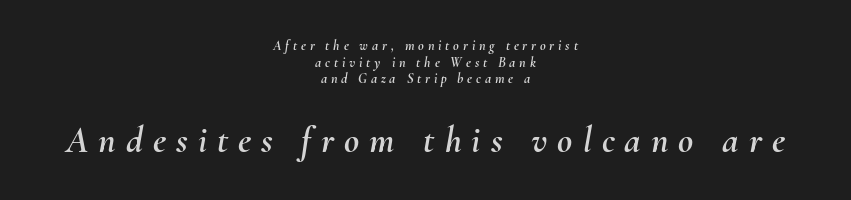
{"italic": "yes", "lean": "right", "slant_degrees": 10, "width": "normal", "stroke_contrast": "medium", "x_height": "small", "monospaced": "no", "underline": "no", "align": "center", "line_spacing_ratio": 1.19, "letter_spacing": "wide", "letter_spacing_em": 0.27, "larger_block": "second", "size_ratio": 2.64, "glyph_px": 37}
